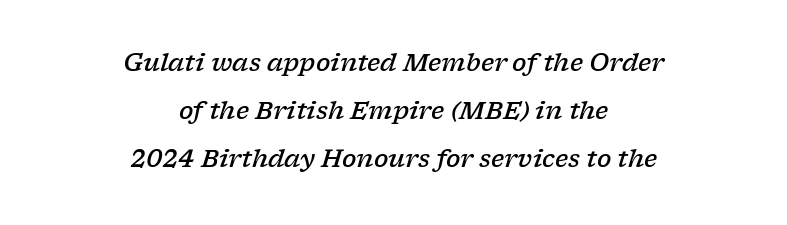
Q: Is the text bold? A: Semi-bold.
Q: Is the text italic (slanted)? A: Yes, it leans right by about 17 degrees.
Q: Is the text underlined? A: No.
Q: How is the paragraph aligned? A: Centered.
Q: Is the spacing between letters normal or unusually wide? A: Normal.
Q: Is the spacing between lines tight, normal or loose? A: Loose.
